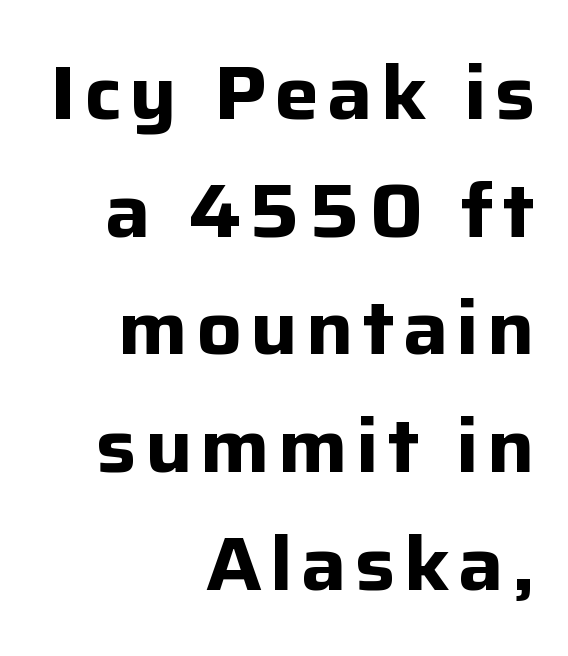
{"serif": "no", "italic": "no", "bold": "yes", "weight": "bold", "width": "normal", "stroke_contrast": "low", "x_height": "medium", "monospaced": "no", "underline": "no", "align": "right", "line_spacing": "normal", "line_spacing_ratio": 1.57, "glyph_px": 75}
